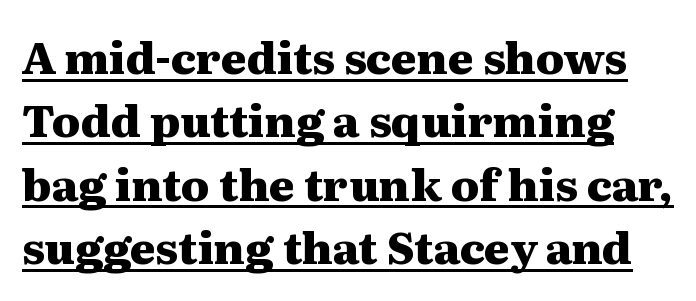
Quick note: not italic, upright. A typesetter would label this face a serif. Is the type bold? Yes — the strokes are clearly thick and heavy. Looks like regular typesetting: each glyph gets only the width it needs.
